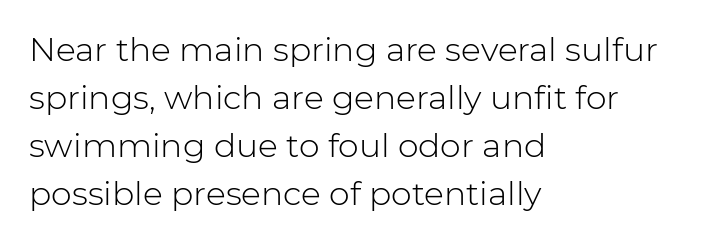
Q: Is the text bold? A: No.
Q: Is the text italic (slanted)? A: No, it is upright.
Q: Is the typeface a serif or a sans-serif typeface? A: Sans-serif.
Q: Is the text underlined? A: No.
Q: How is the paragraph aligned? A: Left-aligned.
Q: Is the spacing between letters normal or unusually wide? A: Normal.
Q: Is the spacing between lines tight, normal or loose? A: Normal.
Q: Width (condensed, normal, or wide)? A: Normal.
Q: Stroke contrast? A: Low.
Q: x-height? A: Medium.
Q: Monospaced? A: No.
